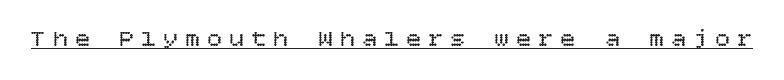
Q: Is the text bold? A: No.
Q: Is the text italic (slanted)? A: No, it is upright.
Q: Is the text underlined? A: Yes.
Q: Is the spacing between letters normal or unusually wide? A: Unusually wide.
